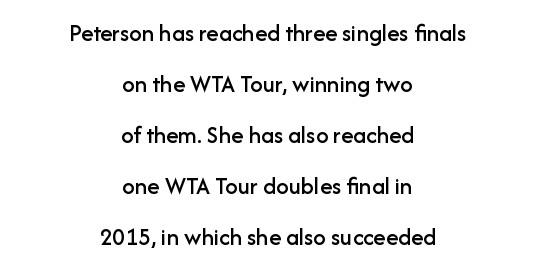
Honestly, there is no underline to notice here at all. This sample uses an upright cut, with every glyph sitting square on the baseline. Leading: increased. Reading down the block, each line starts at a different indent, mirrored at its end. The letterforms sit shoulder to shoulder at normal distance.
